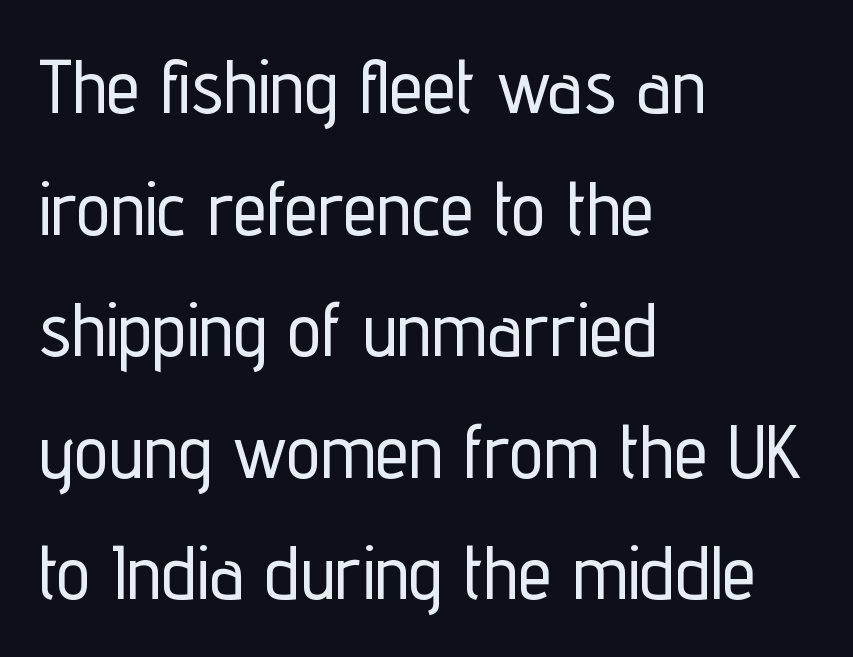
Observe the ordinary spacing: letters are neighbours, not strangers. This is sans-serif lettering, the kind often seen on screens and signage. Here the designer chose a conventional face with non-uniform glyph widths. What's the leading like? Ordinary, nothing unusual. Every stem runs plumb, perpendicular to the baseline.
